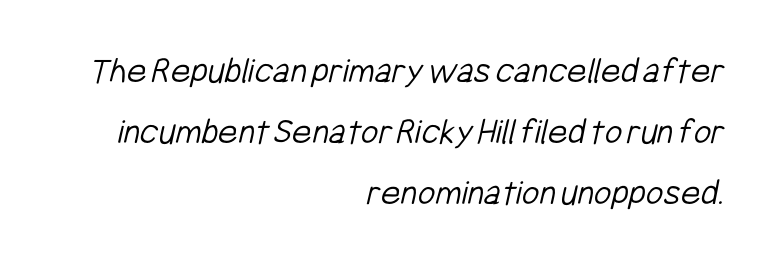
Q: Is the text bold? A: No.
Q: Is the typeface a serif or a sans-serif typeface? A: Sans-serif.
Q: Is the text underlined? A: No.
Q: How is the paragraph aligned? A: Right-aligned.
Q: Is the spacing between letters normal or unusually wide? A: Normal.
Q: Is the spacing between lines tight, normal or loose? A: Normal.
Q: Width (condensed, normal, or wide)? A: Condensed.
Q: Stroke contrast? A: Low.
Q: x-height? A: Medium.
Q: Monospaced? A: No.
